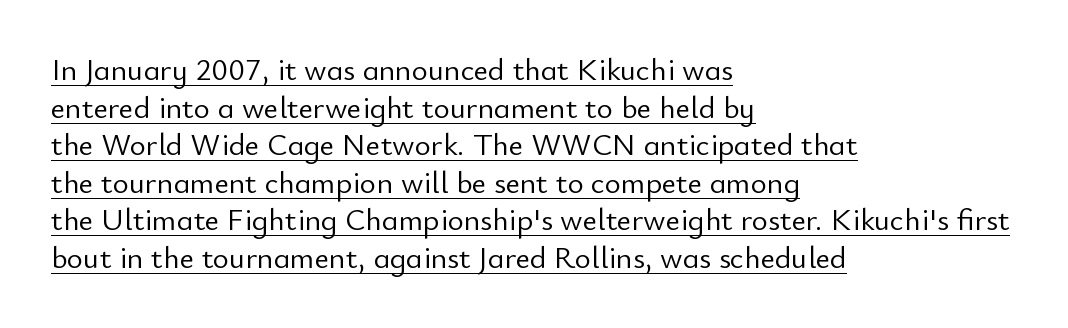
The image shows 31 px light sans-serif type, upright; set left-aligned, line spacing 1.21x, normal letter spacing, underlined; low stroke contrast and a small x-height.
